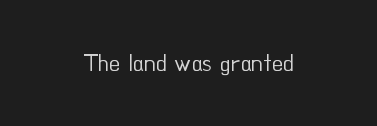
{"italic": "no", "bold": "no", "underline": "no", "letter_spacing": "normal", "letter_spacing_em": 0.0, "glyph_px": 23}
